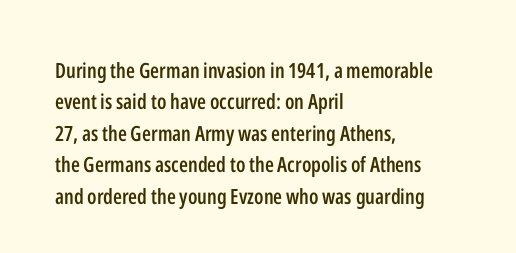
The image shows 21 px text type, upright; set left-aligned, normal line spacing (1.5x), normal letter spacing, not underlined.
